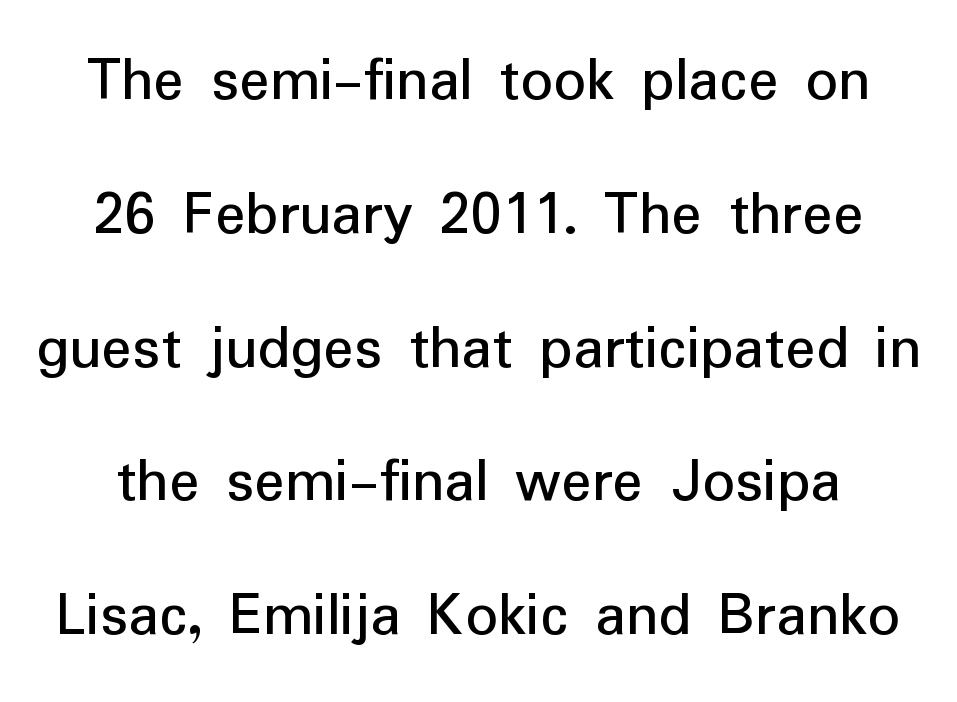
{"serif": "no", "italic": "no", "bold": "no", "weight": "regular", "width": "normal", "stroke_contrast": "low", "x_height": "medium", "monospaced": "no", "underline": "no", "line_spacing": "loose", "line_spacing_ratio": 2.09, "letter_spacing": "normal", "letter_spacing_em": 0.0, "glyph_px": 64}
